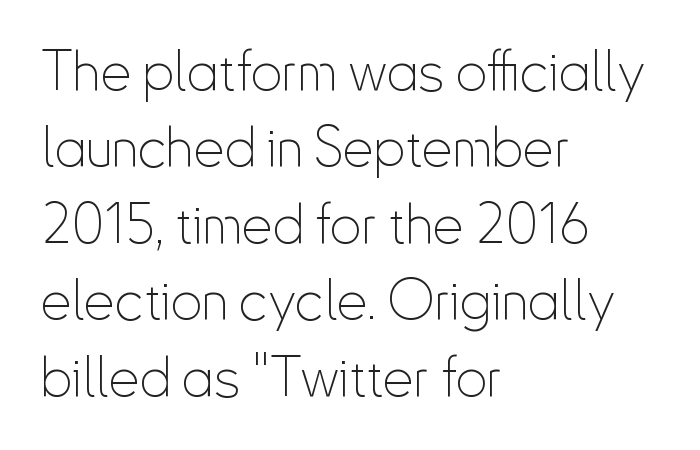
Q: Is the text bold? A: No.
Q: Is the text italic (slanted)? A: No, it is upright.
Q: Is the typeface a serif or a sans-serif typeface? A: Sans-serif.
Q: Is the text underlined? A: No.
Q: How is the paragraph aligned? A: Left-aligned.
Q: Is the spacing between letters normal or unusually wide? A: Normal.
Q: Is the spacing between lines tight, normal or loose? A: Normal.
Q: Width (condensed, normal, or wide)? A: Condensed.
Q: Stroke contrast? A: Low.
Q: x-height? A: Small.
Q: Monospaced? A: No.
